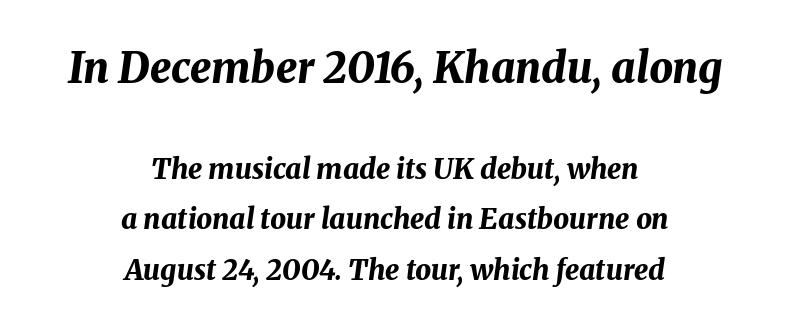
The image shows 42 px bold type, italic (leaning right); set centered, line spacing 1.81x, normal letter spacing, not underlined; the first (top) block is 1.5x larger; medium stroke contrast and a medium x-height.
